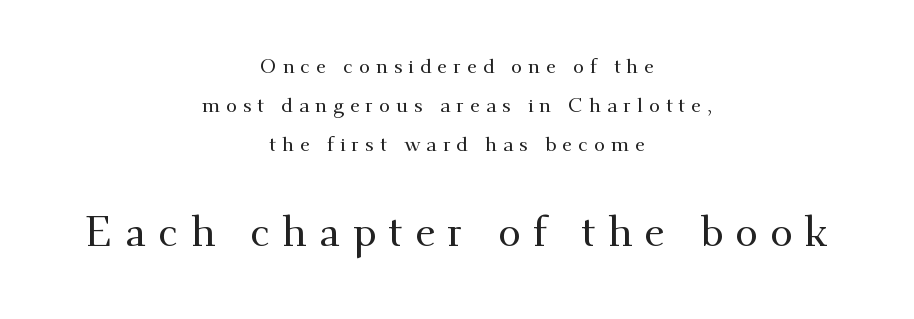
The image shows 41 px serif type, upright; set centered, loose line spacing (1.94x), unusually wide letter spacing (+0.3 em), not underlined; the second (bottom) block is 2.05x larger; medium stroke contrast and a small x-height.
